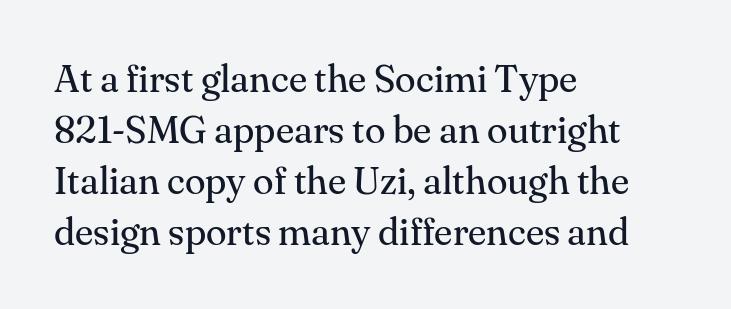
The letters look calm and open, with moderate or lighter stems. A typesetter would label this face a serif. What's the leading like? Ordinary, nothing unusual. All the whitespace from short lines collects on the right.
